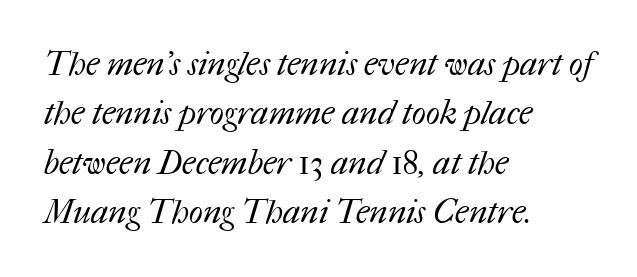
Compared with a typical body face, this is equally light or lighter still. How are the letters spaced? Ordinarily, with no added tracking. Honestly, the row spacing looks completely unremarkable. Reading down the block, your eye returns to a fixed left position each line. You could not count columns in this text — the font is proportionally spaced. The glyphs are unaccompanied by any horizontal stroke below them.
